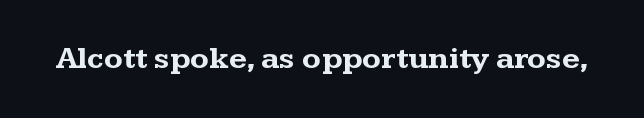
Rule under the text: the space is simply empty. You can tell it's not italic because the verticals are truly vertical. Plenty of ink on the page — the face is bold. Letterform terminals end in serifs throughout the passage. Note the varied advance widths — an 'i' is clearly narrower than an 'm'. The type is set solid horizontally, with unmodified tracking.
